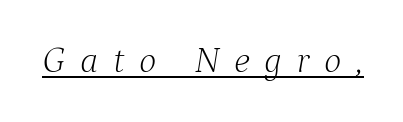
The image shows 37 px light serif type, italic (leaning right); set unusually wide letter spacing (+0.39 em), underlined; low stroke contrast and a medium x-height.
